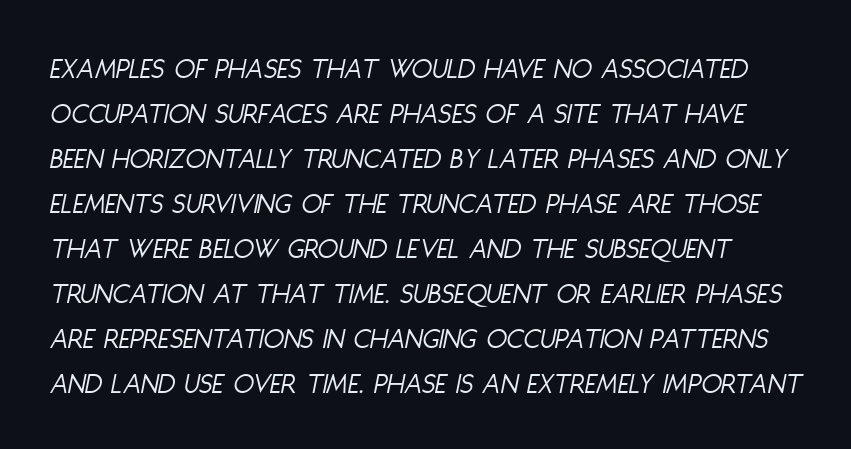
{"italic": "yes", "lean": "right", "slant_degrees": 11, "bold": "no", "weight": "light", "width": "condensed", "stroke_contrast": "low", "x_height": "large", "monospaced": "no", "underline": "no", "line_spacing": "normal", "line_spacing_ratio": 1.5, "letter_spacing": "normal", "letter_spacing_em": 0.0, "glyph_px": 30}
